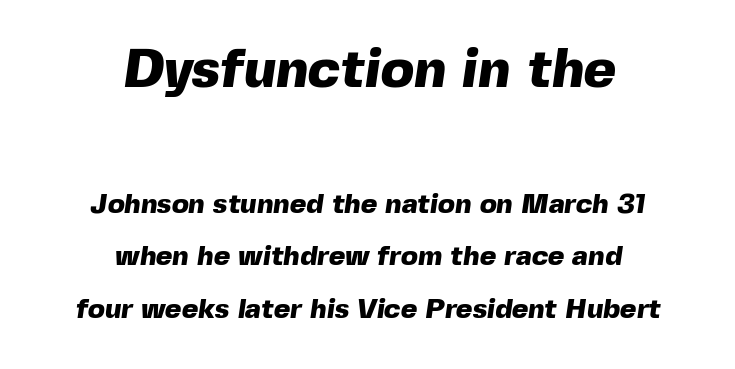
Q: Is the text bold? A: Yes.
Q: Is the typeface a serif or a sans-serif typeface? A: Sans-serif.
Q: Is the text underlined? A: No.
Q: How is the paragraph aligned? A: Centered.
Q: Is the spacing between letters normal or unusually wide? A: Normal.
Q: Which block of text is set in a larger size, the first (top) or the second (bottom)? A: The first (top) one.
Q: Width (condensed, normal, or wide)? A: Normal.
Q: x-height? A: Medium.
Q: Monospaced? A: No.
